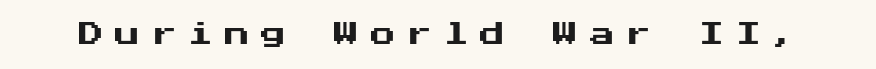
The image shows 25 px text type, upright; set unusually wide letter spacing (+0.46 em), not underlined.
